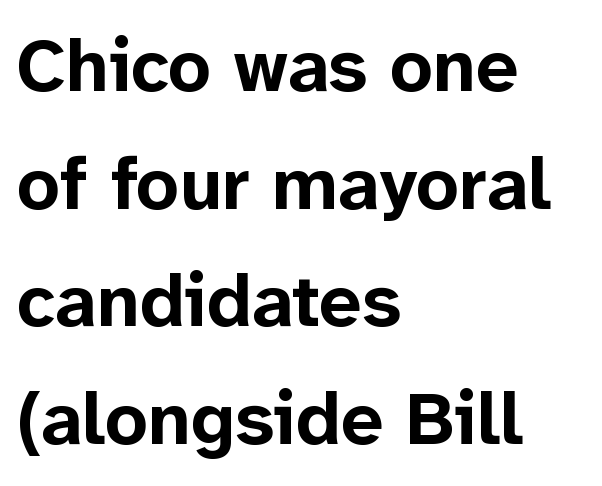
The image shows 75 px bold sans-serif type, upright; set left-aligned, normal line spacing (1.57x), normal letter spacing, not underlined; low stroke contrast and a medium x-height.
